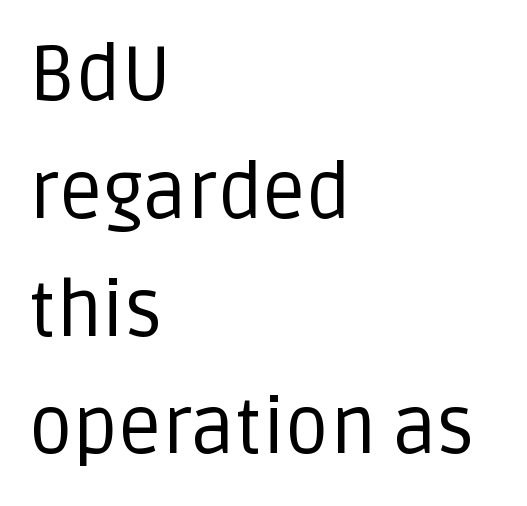
Are there feet on the stems? There aren't — it's a sans. The passage shown stacks its lines at a standard gap. Compared with a typical body face, this is equally light or lighter still. The lettering stays uniformly vertical, giving the passage a roman look.
